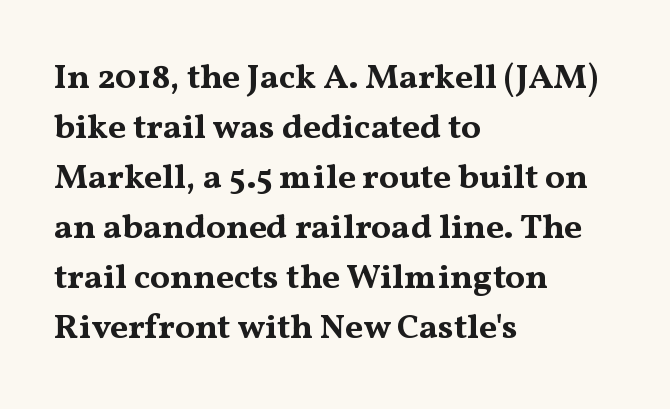
Is the block centered? No — it sits flush against the left margin. The specimen reads as upright at a glance. The type family on display is of the serif kind. Thick stems and heavy bowls — unmistakably bold.
